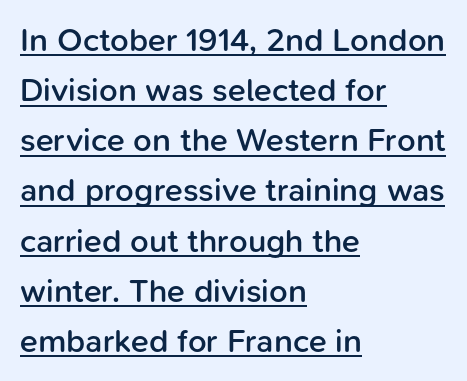
The image shows 33 px semibold sans-serif type, upright; set left-aligned, normal line spacing (1.52x), normal letter spacing, underlined; low stroke contrast and a medium x-height.
